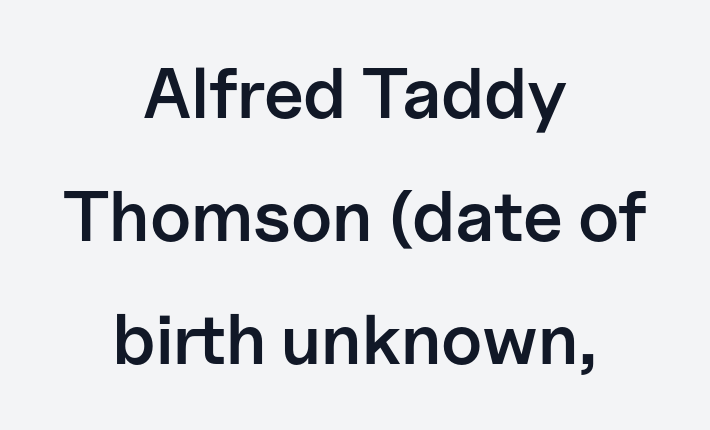
The image shows 71 px semibold sans-serif type, upright; set centered, line spacing 1.73x, normal letter spacing, not underlined; low stroke contrast and a medium x-height.
